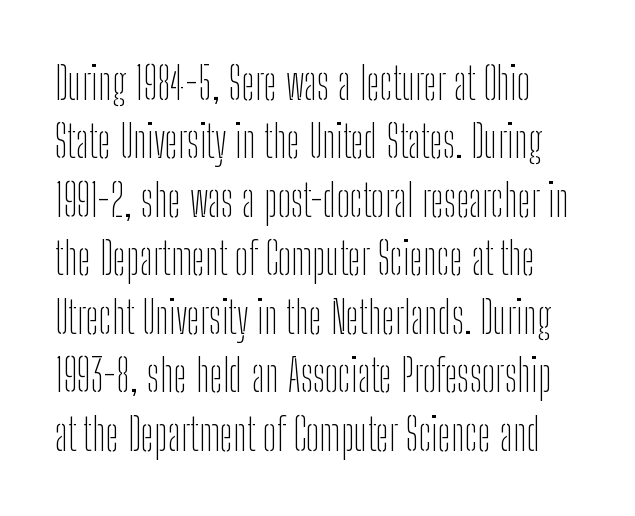
Q: Is the text bold? A: No.
Q: Is the text italic (slanted)? A: No, it is upright.
Q: Is the typeface a serif or a sans-serif typeface? A: Sans-serif.
Q: Is the text underlined? A: No.
Q: Is the spacing between letters normal or unusually wide? A: Normal.
Q: Is the spacing between lines tight, normal or loose? A: Normal.
Q: Width (condensed, normal, or wide)? A: Condensed.
Q: Stroke contrast? A: Low.
Q: x-height? A: Medium.
Q: Monospaced? A: No.
